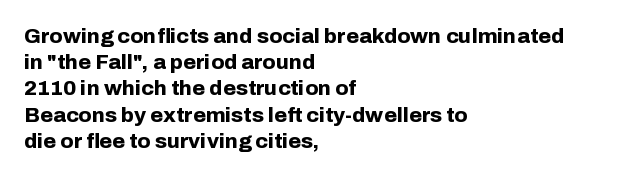
Q: Is the text bold? A: Yes.
Q: Is the text italic (slanted)? A: No, it is upright.
Q: Is the text underlined? A: No.
Q: How is the paragraph aligned? A: Left-aligned.
Q: Is the spacing between letters normal or unusually wide? A: Normal.
Q: Is the spacing between lines tight, normal or loose? A: Normal.
